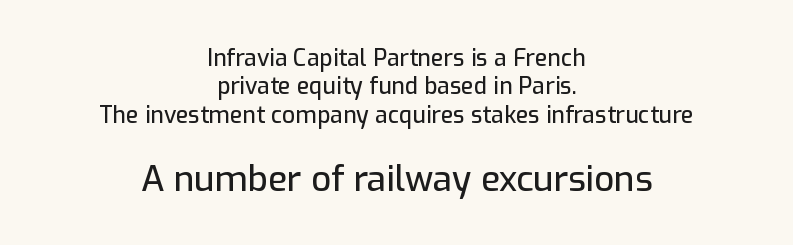
{"serif": "no", "italic": "no", "width": "normal", "stroke_contrast": "low", "x_height": "medium", "monospaced": "no", "underline": "no", "align": "center", "line_spacing_ratio": 1.23, "letter_spacing": "normal", "letter_spacing_em": 0.0, "larger_block": "second", "size_ratio": 1.52, "glyph_px": 35}
